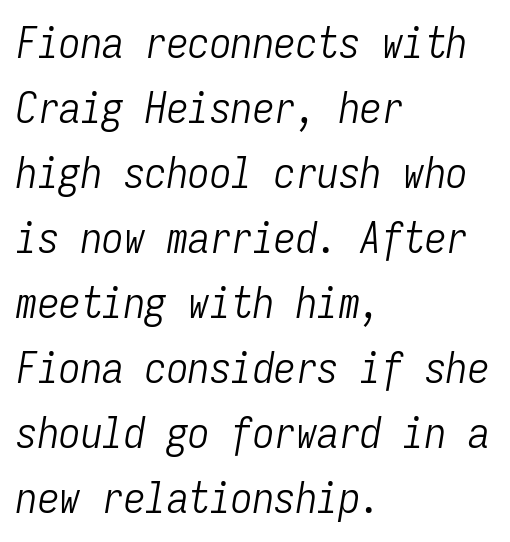
The compositor pushed each line to the left boundary. Stems and bowls with no extra thickness — not bold. Honestly, the letter spacing is just normal — you wouldn't notice it. Just letters on the line, the space beneath them empty. Does the lettering tilt? It does — this is italic.
